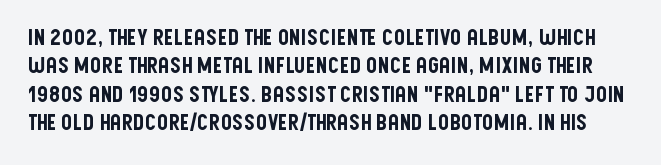
The image shows 22 px text type, upright; set normal line spacing (1.29x), normal letter spacing, not underlined.
